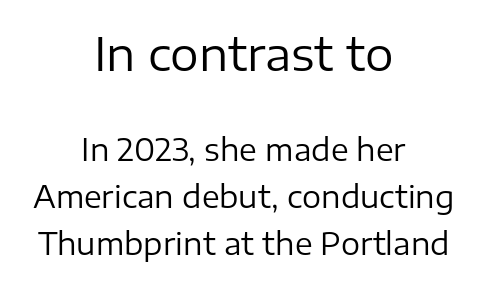
{"serif": "no", "italic": "no", "bold": "no", "weight": "regular", "width": "normal", "stroke_contrast": "low", "x_height": "medium", "monospaced": "no", "underline": "no", "align": "center", "line_spacing": "normal", "line_spacing_ratio": 1.56, "letter_spacing": "normal", "letter_spacing_em": 0.0, "larger_block": "first", "size_ratio": 1.5, "glyph_px": 45}
